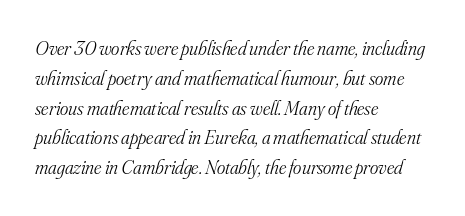
Q: Is the text bold? A: No.
Q: Is the text italic (slanted)? A: Yes, it leans right by about 16 degrees.
Q: Is the text underlined? A: No.
Q: How is the paragraph aligned? A: Left-aligned.
Q: Is the spacing between letters normal or unusually wide? A: Normal.
Q: Is the spacing between lines tight, normal or loose? A: Normal.
